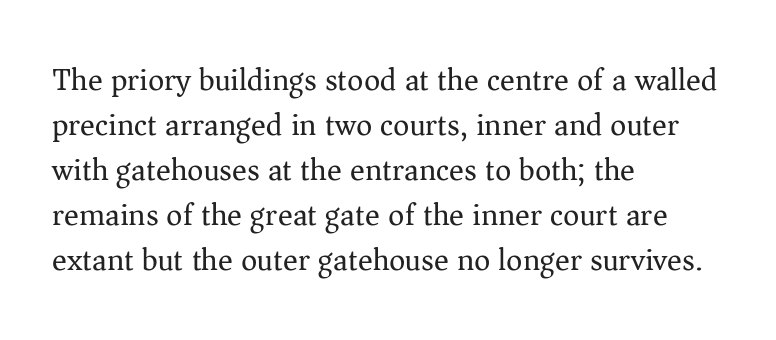
{"serif": "yes", "italic": "no", "bold": "no", "weight": "regular", "width": "normal", "stroke_contrast": "medium", "x_height": "medium", "monospaced": "no", "underline": "no", "align": "left", "line_spacing": "normal", "line_spacing_ratio": 1.45, "letter_spacing": "normal", "letter_spacing_em": 0.0, "glyph_px": 31}
